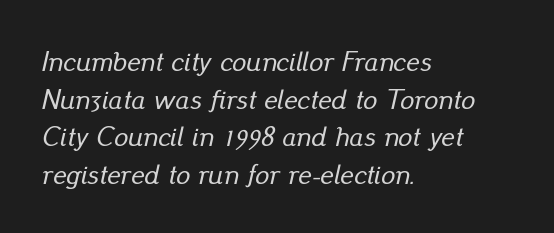
{"italic": "yes", "lean": "right", "slant_degrees": 13, "width": "normal", "stroke_contrast": "low", "x_height": "small", "monospaced": "no", "underline": "no", "align": "left", "line_spacing": "normal", "line_spacing_ratio": 1.34, "letter_spacing": "normal", "letter_spacing_em": 0.0, "glyph_px": 28}
